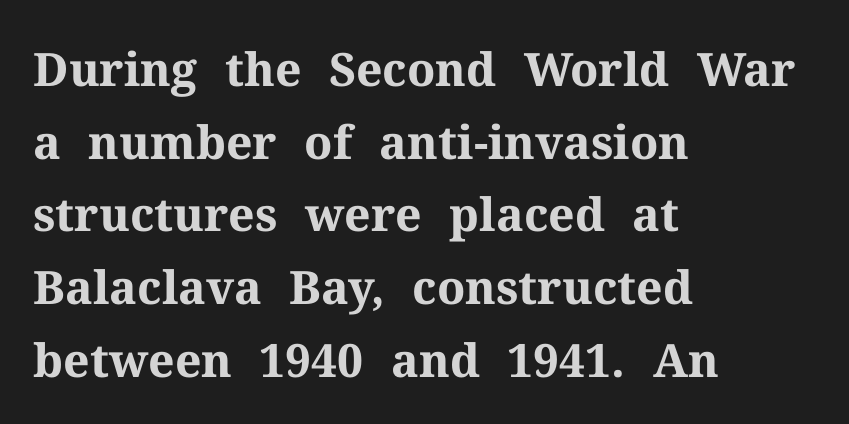
{"serif": "yes", "italic": "no", "bold": "yes", "weight": "bold", "width": "normal", "stroke_contrast": "medium", "x_height": "medium", "monospaced": "no", "underline": "no", "align": "left", "line_spacing": "normal", "line_spacing_ratio": 1.58, "letter_spacing": "normal", "letter_spacing_em": 0.0, "glyph_px": 46}
